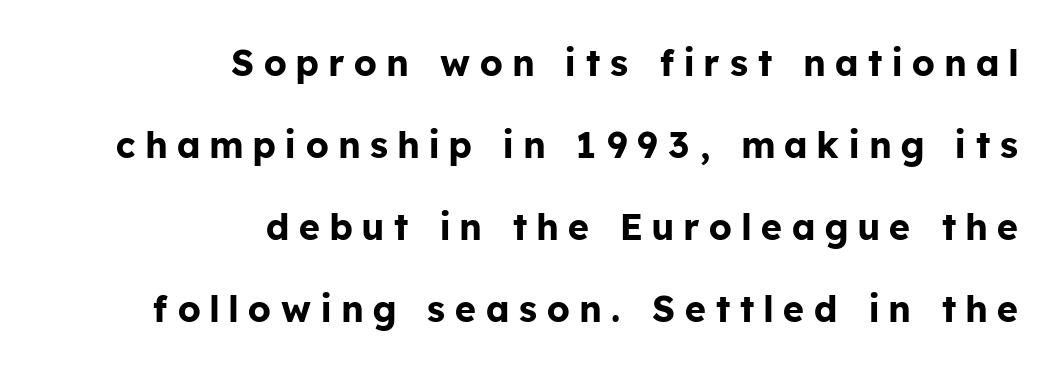
The image shows 36 px bold sans-serif type, upright; set right-aligned, loose line spacing (2.28x), unusually wide letter spacing (+0.28 em), not underlined; low stroke contrast and a medium x-height.
